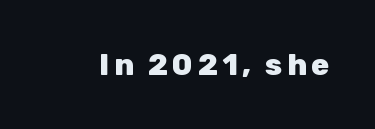
{"serif": "no", "italic": "no", "bold": "yes", "weight": "heavy", "width": "normal", "stroke_contrast": "low", "x_height": "medium", "monospaced": "no", "underline": "no", "glyph_px": 30}
